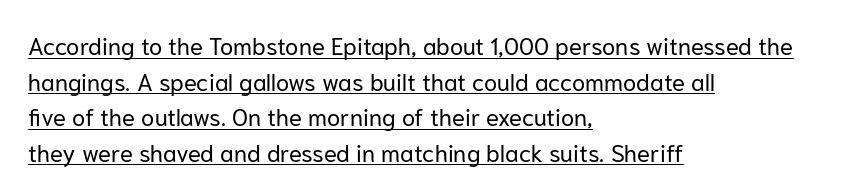
{"italic": "no", "bold": "no", "underline": "yes", "align": "left", "line_spacing": "normal", "line_spacing_ratio": 1.48, "letter_spacing": "normal", "letter_spacing_em": 0.0, "glyph_px": 24}
